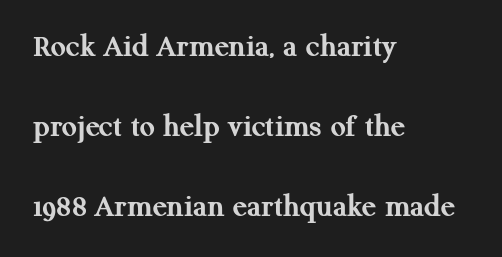
The letters stand upright; this is a roman face. A bare baseline throughout the passage. The rendering uses natural spacing where letterforms have individual widths. This rendering leaves character spacing at its baseline value.
